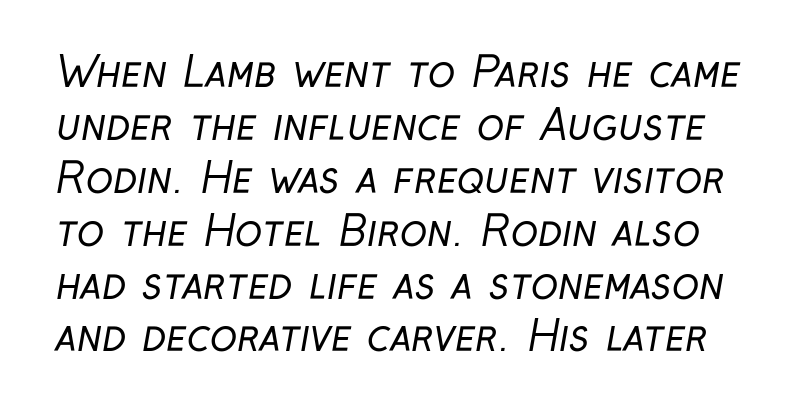
The image shows 41 px regular-weight, condensed sans-serif type; set normal line spacing (1.29x), normal letter spacing, not underlined; low stroke contrast and a medium x-height.
